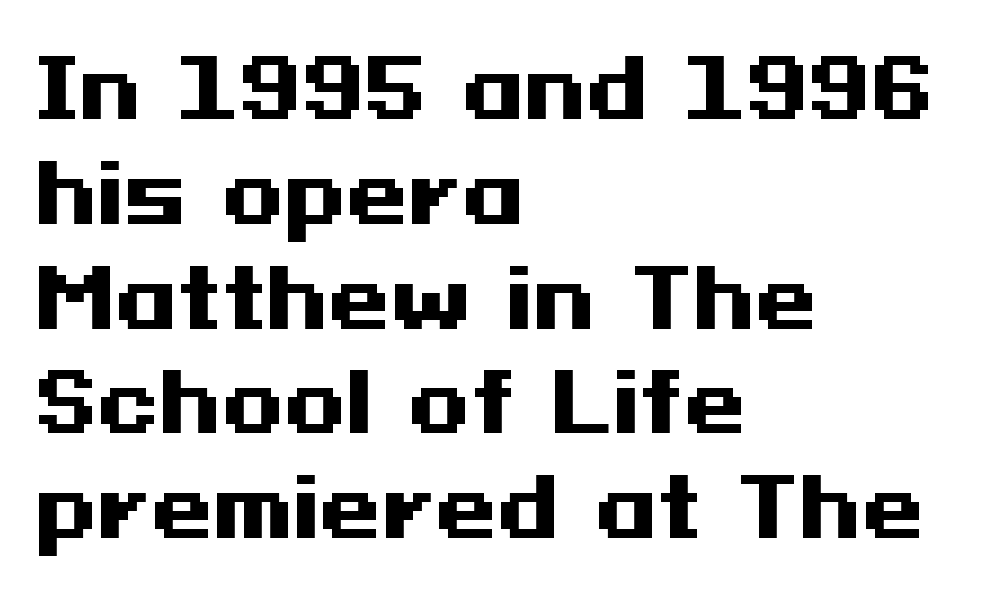
The baseline area is clear. A sans-serif font was chosen for this passage. The sample has been set heavy, in full bold. Summary of vertical rhythm: regular, with standard interline spacing. Caption: standard tracking, unaltered. Is there any slant? The stems are plumb.
